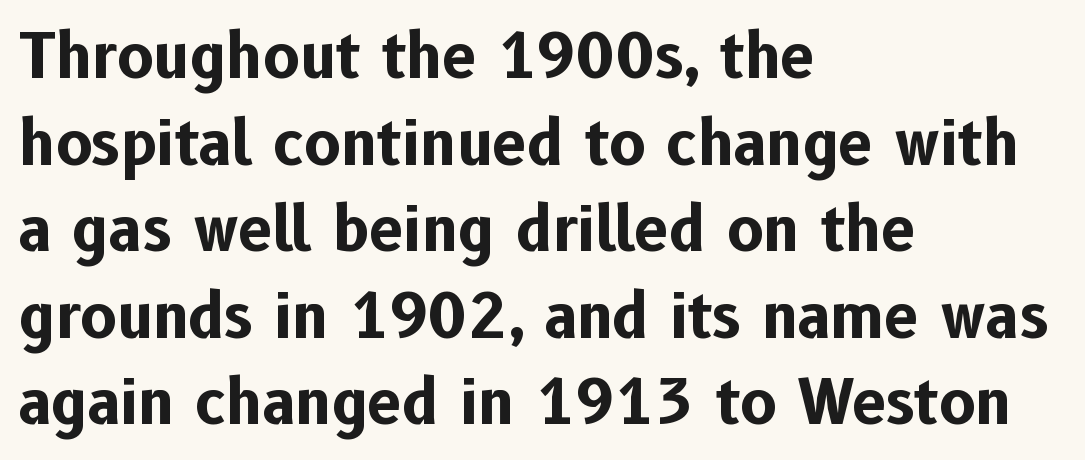
The image shows 61 px bold sans-serif type, upright; set left-aligned, normal line spacing (1.42x), normal letter spacing, not underlined; low stroke contrast and a medium x-height.
